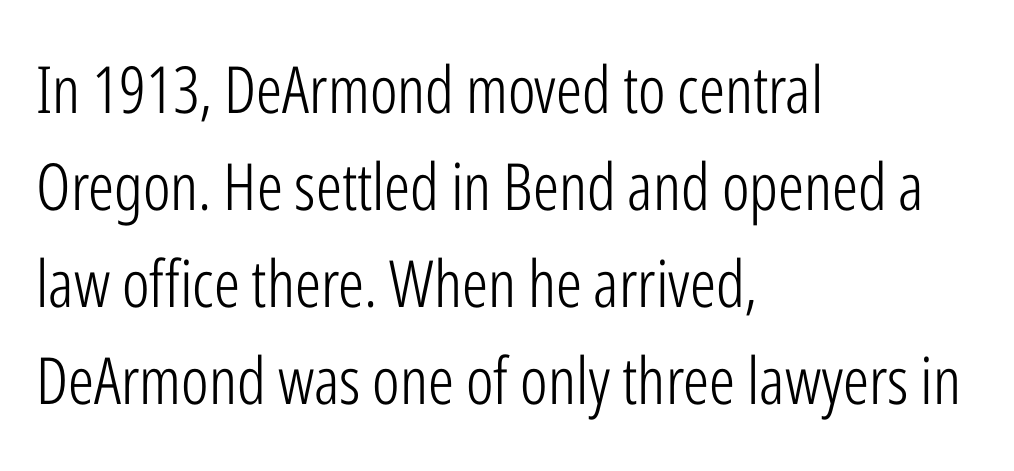
Glyph-to-glyph distance matches everyday printed text. Posture: vertical. Reading down the column, the eye jumps a familiar distance to each next line. Descender tails drop into unmarked territory. Stems here are at most as thick as an everyday book face. A typesetter would call this proportional, since set widths differ per character.
